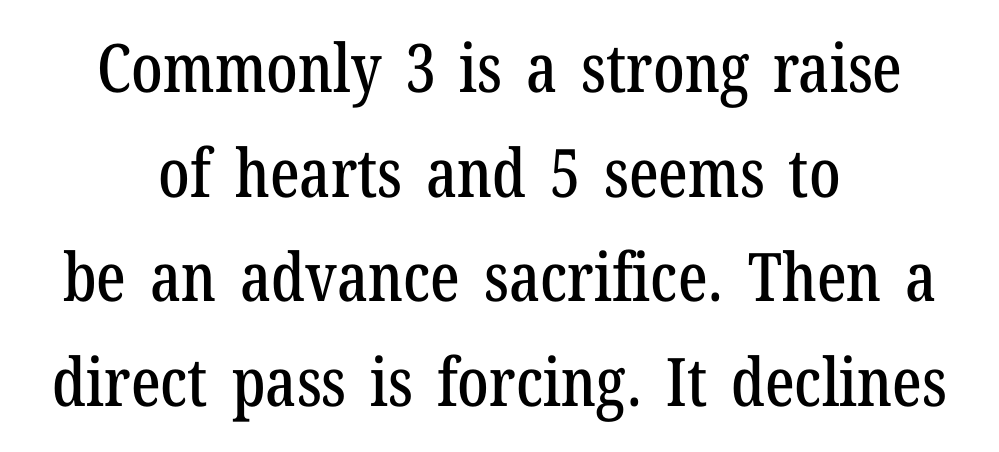
{"serif": "yes", "italic": "no", "width": "condensed", "stroke_contrast": "low", "x_height": "medium", "monospaced": "no", "underline": "no", "align": "center", "line_spacing": "normal", "line_spacing_ratio": 1.56, "letter_spacing": "normal", "letter_spacing_em": 0.0, "glyph_px": 67}
